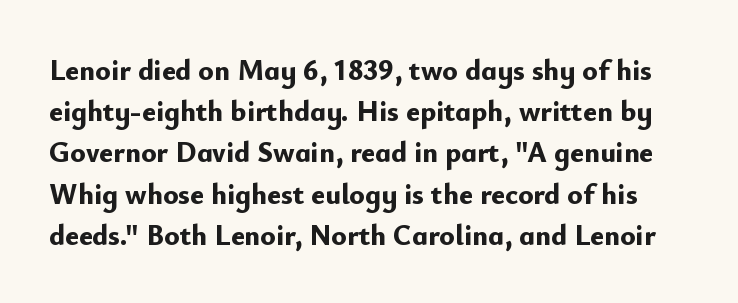
Q: Is the text bold? A: Yes.
Q: Is the text italic (slanted)? A: No, it is upright.
Q: Is the typeface a serif or a sans-serif typeface? A: Sans-serif.
Q: Is the text underlined? A: No.
Q: Is the spacing between letters normal or unusually wide? A: Normal.
Q: Is the spacing between lines tight, normal or loose? A: Normal.
Q: Width (condensed, normal, or wide)? A: Normal.
Q: Stroke contrast? A: Low.
Q: x-height? A: Small.
Q: Monospaced? A: No.
